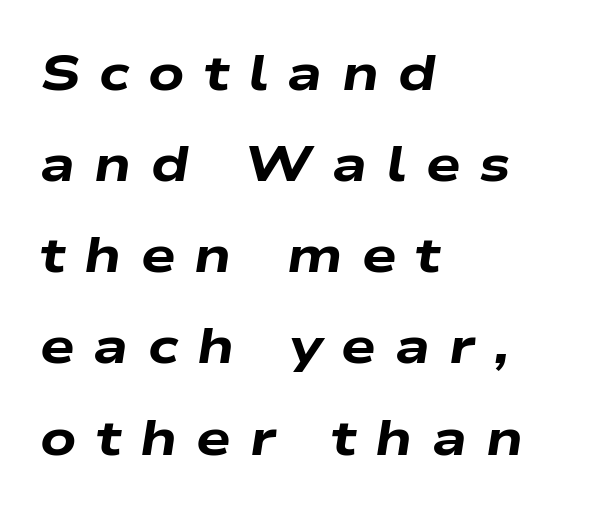
The image shows 49 px heavy, wide type, italic (leaning right); set left-aligned, line spacing 1.86x, unusually wide letter spacing (+0.39 em), not underlined; low stroke contrast and a medium x-height.
